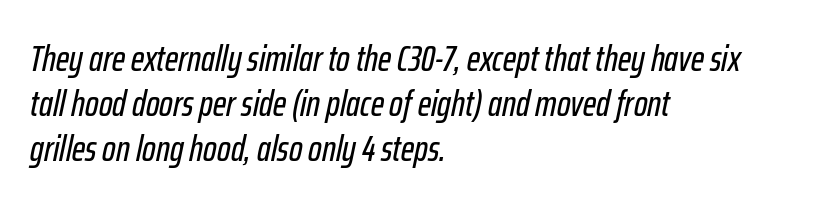
The image shows 36 px condensed type, italic (leaning right); set left-aligned, normal line spacing (1.25x), normal letter spacing, not underlined; low stroke contrast and a medium x-height.
